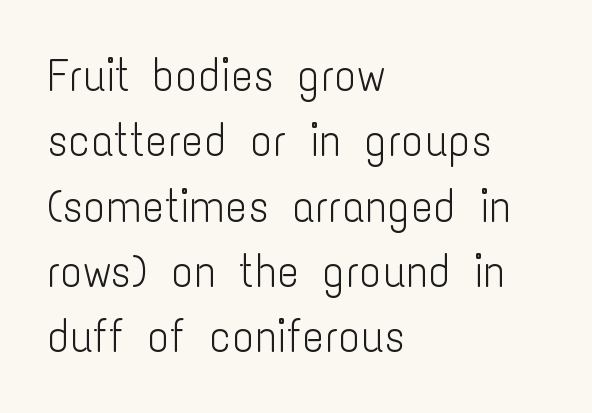
Q: Is the text bold? A: No.
Q: Is the text italic (slanted)? A: No, it is upright.
Q: Is the typeface a serif or a sans-serif typeface? A: Sans-serif.
Q: Is the text underlined? A: No.
Q: How is the paragraph aligned? A: Left-aligned.
Q: Is the spacing between letters normal or unusually wide? A: Normal.
Q: Is the spacing between lines tight, normal or loose? A: Normal.
Q: Width (condensed, normal, or wide)? A: Condensed.
Q: Stroke contrast? A: Low.
Q: x-height? A: Medium.
Q: Monospaced? A: No.
